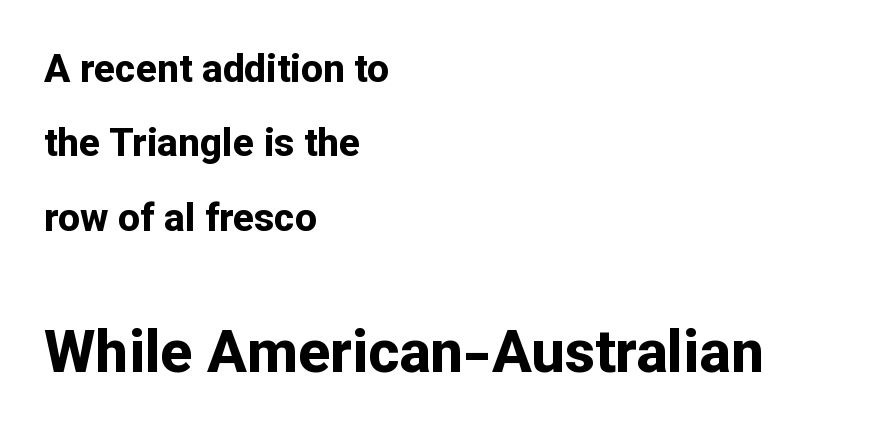
The image shows 59 px bold sans-serif type, upright; set left-aligned, loose line spacing (1.91x), normal letter spacing, not underlined; the second (bottom) block is 1.51x larger; low stroke contrast and a medium x-height.
